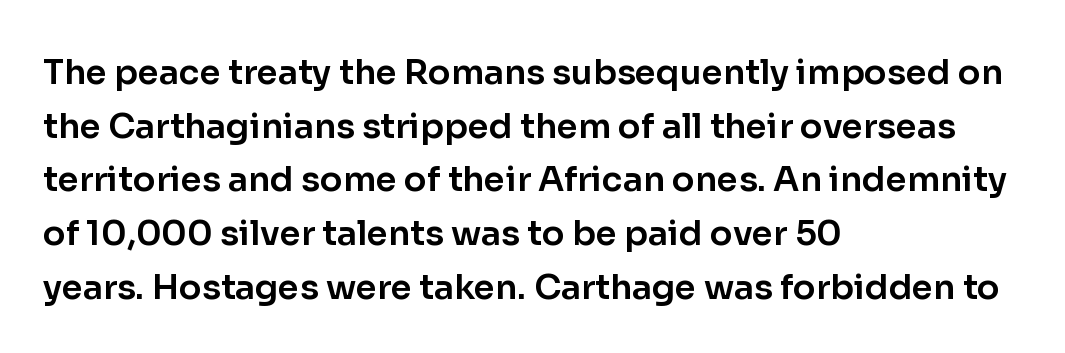
{"serif": "no", "italic": "no", "width": "normal", "stroke_contrast": "low", "x_height": "medium", "monospaced": "no", "underline": "no", "align": "left", "line_spacing": "normal", "line_spacing_ratio": 1.58, "letter_spacing": "normal", "letter_spacing_em": 0.0, "glyph_px": 34}
